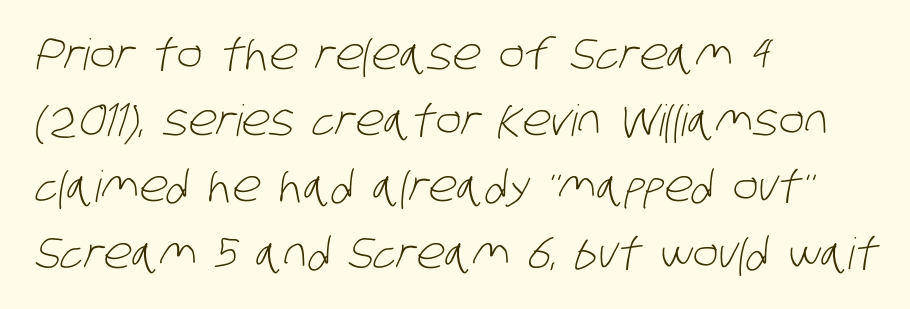
The image shows 43 px light, condensed sans-serif type; set left-aligned, normal line spacing (1.54x), normal letter spacing, not underlined; low stroke contrast and a large x-height.
